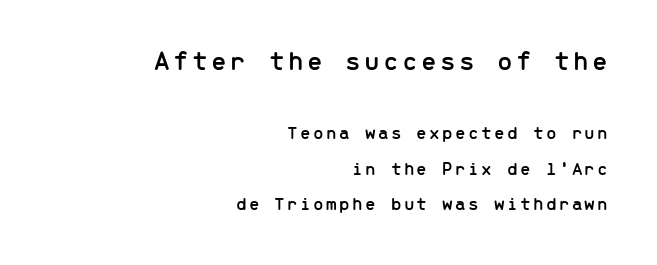
The image shows 28 px sans-serif type, upright, monospaced; set right-aligned, line spacing 1.88x, not underlined; the first (top) block is 1.47x larger; low stroke contrast and a medium x-height.
